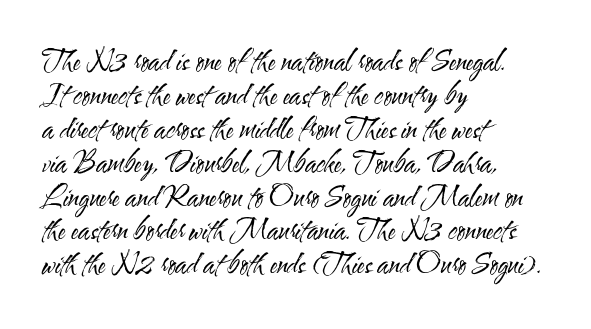
Underlining? Definitely not there. Weight: in the light-to-regular range. The font family rendered here belongs to the sans-serif group. Characters follow at the spacing the type designer built in.
